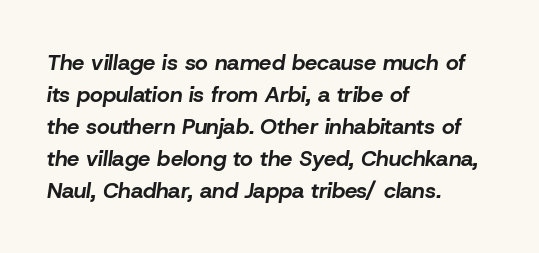
Q: Is the text bold? A: Yes.
Q: Is the text italic (slanted)? A: Yes, it leans right by about 8 degrees.
Q: Is the text underlined? A: No.
Q: How is the paragraph aligned? A: Left-aligned.
Q: Is the spacing between letters normal or unusually wide? A: Normal.
Q: Is the spacing between lines tight, normal or loose? A: Normal.
